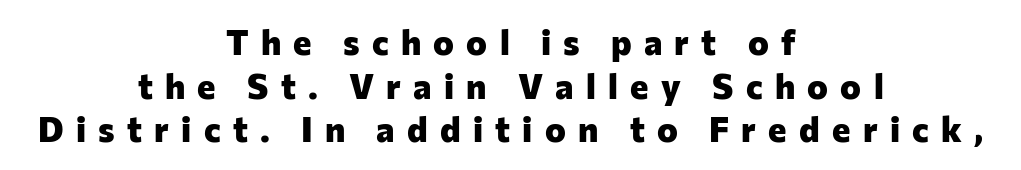
The image shows 35 px heavy sans-serif type, upright; set centered, normal line spacing (1.25x), unusually wide letter spacing (+0.35 em), not underlined; low stroke contrast and a medium x-height.
